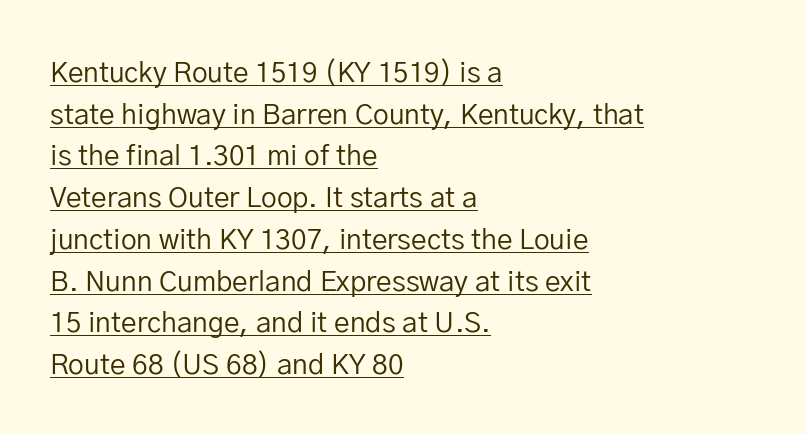
The image shows 28 px regular-weight sans-serif type, upright; set left-aligned, normal line spacing (1.49x), normal letter spacing, underlined; low stroke contrast and a medium x-height.
